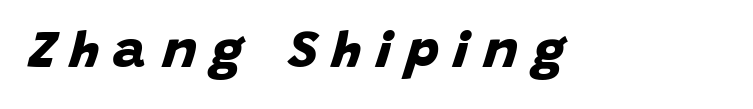
Glance below the letters and you will spot only blank space. Do the characters align in a grid? No, the font is proportional. The tracking jumps out immediately: characters are airy and widely separated. Regarding serifs, this sample does without them. The passage shown is emphatically bold.
